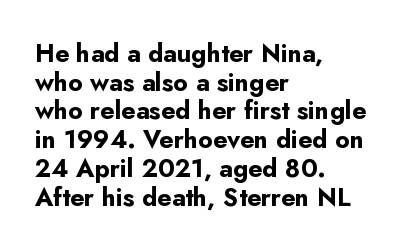
{"italic": "no", "bold": "yes", "underline": "no", "align": "left", "line_spacing": "tight", "line_spacing_ratio": 1.15, "letter_spacing": "normal", "letter_spacing_em": 0.0, "glyph_px": 25}
